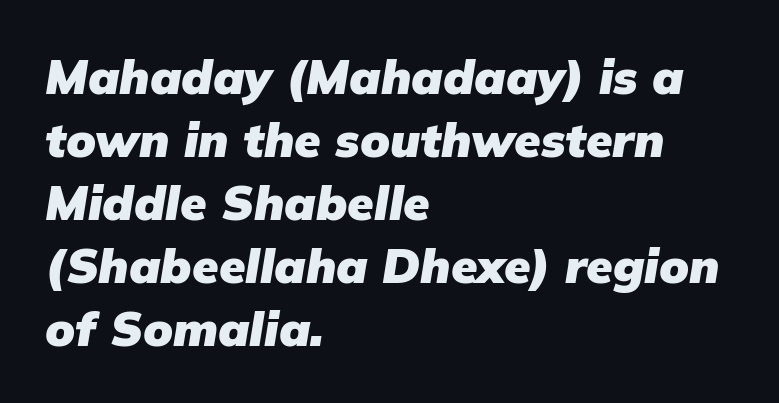
A typesetter would call this leading conventional body-copy spacing. Is the block centered? No — it sits flush against the left margin. Varying glyph widths throughout — classic text-font behaviour. Pretty heavy lettering here — definitely bold. The words here are not underlined. Short note: letters normally spaced.
